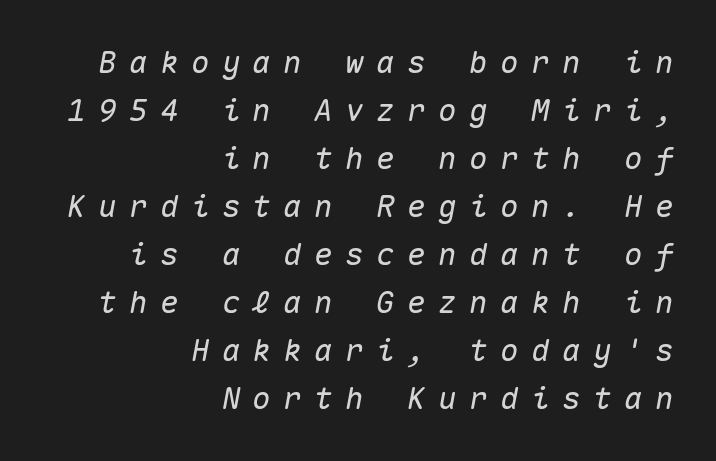
The image shows 31 px text type, italic (leaning right), monospaced; set right-aligned, normal line spacing (1.55x), unusually wide letter spacing (+0.4 em), not underlined; medium stroke contrast and a medium x-height.
